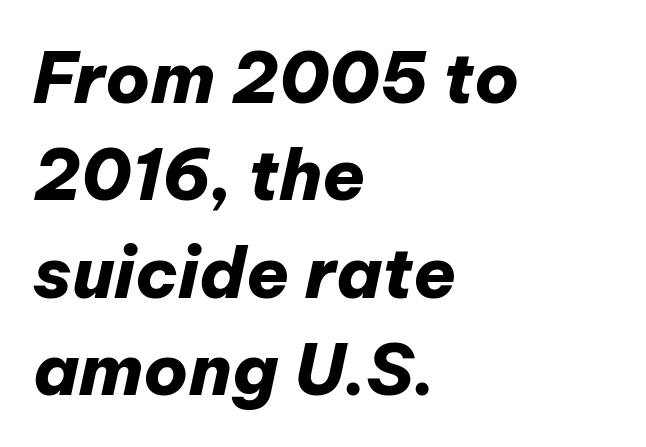
The image shows 70 px heavy type, italic (leaning right); set left-aligned, normal line spacing (1.39x), normal letter spacing, not underlined; low stroke contrast and a medium x-height.
